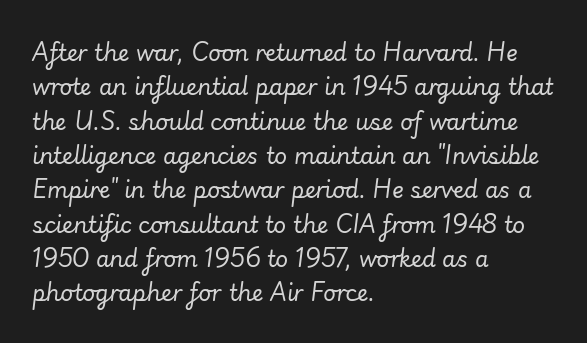
The words here are not underlined. Emphasis-style slanted type is in use. Caption: standard tracking, unaltered. Evenly set lines give the paragraph a standard silhouette.
